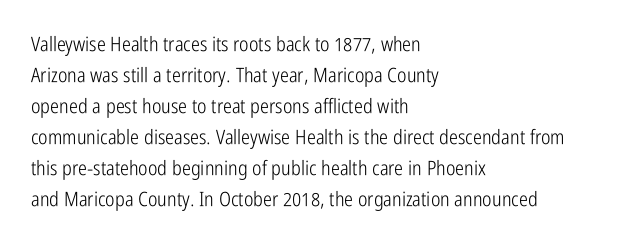
{"italic": "no", "bold": "no", "underline": "no", "align": "left", "line_spacing": "normal", "line_spacing_ratio": 1.55, "letter_spacing": "normal", "letter_spacing_em": 0.0, "glyph_px": 20}
